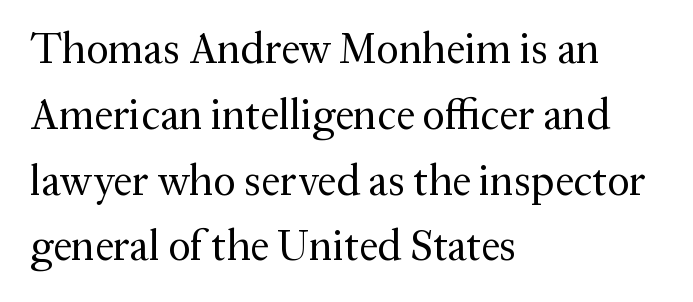
{"serif": "yes", "italic": "no", "bold": "no", "weight": "regular", "width": "normal", "stroke_contrast": "medium", "x_height": "medium", "monospaced": "no", "underline": "no", "align": "left", "line_spacing": "normal", "line_spacing_ratio": 1.53, "letter_spacing": "normal", "letter_spacing_em": 0.0, "glyph_px": 43}
